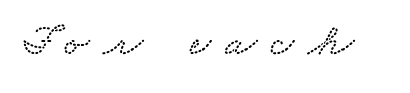
The image shows 46 px wide type; set unusually wide letter spacing (+0.31 em), not underlined; low stroke contrast and a small x-height.
